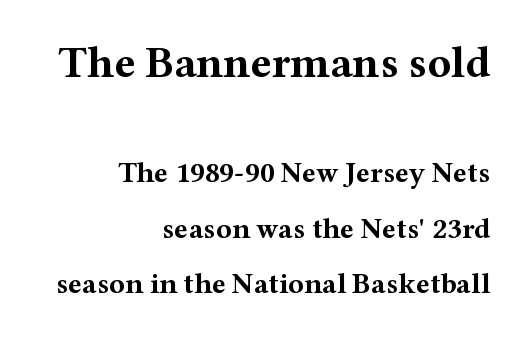
Q: Is the text bold? A: Yes.
Q: Is the text italic (slanted)? A: No, it is upright.
Q: Is the typeface a serif or a sans-serif typeface? A: Serif.
Q: Is the text underlined? A: No.
Q: How is the paragraph aligned? A: Right-aligned.
Q: Is the spacing between letters normal or unusually wide? A: Normal.
Q: Is the spacing between lines tight, normal or loose? A: Loose.
Q: Which block of text is set in a larger size, the first (top) or the second (bottom)? A: The first (top) one.
Q: Width (condensed, normal, or wide)? A: Wide.
Q: Stroke contrast? A: Medium.
Q: x-height? A: Medium.
Q: Monospaced? A: No.
